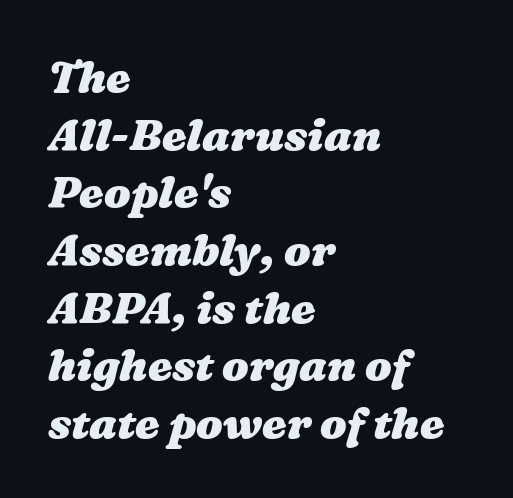
Q: Is the text bold? A: Yes.
Q: Is the text underlined? A: No.
Q: How is the paragraph aligned? A: Left-aligned.
Q: Is the spacing between letters normal or unusually wide? A: Normal.
Q: Is the spacing between lines tight, normal or loose? A: Normal.
Q: Width (condensed, normal, or wide)? A: Wide.
Q: Stroke contrast? A: Medium.
Q: x-height? A: Medium.
Q: Monospaced? A: No.
